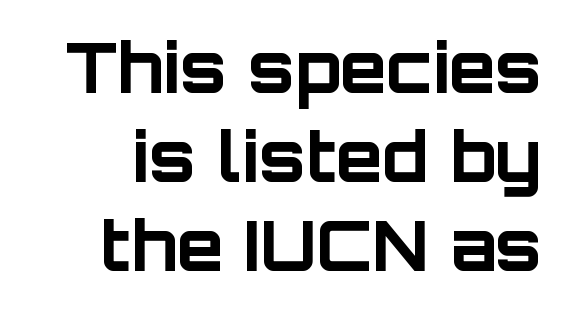
The image shows 68 px bold sans-serif type, upright; set normal line spacing (1.31x), normal letter spacing, not underlined; low stroke contrast and a large x-height.
